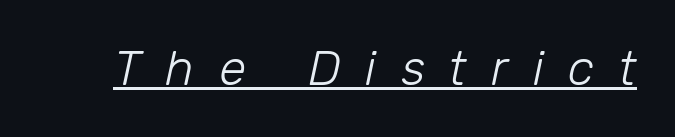
The image shows 49 px light type, italic (leaning right); set unusually wide letter spacing (+0.5 em), underlined; low stroke contrast and a medium x-height.
